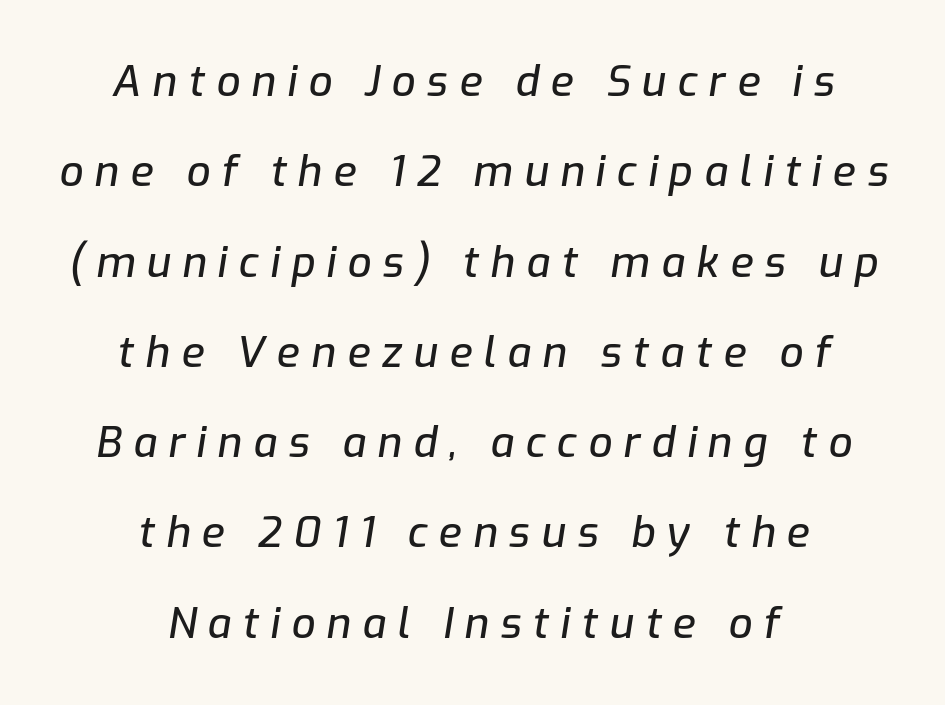
Reading down the block, each line starts at a different indent, mirrored at its end. Leading is clearly above the norm, producing a sparse column. Plain, unruled lines of type. Is this a fixed-width face? No — the glyphs have proportional, varying widths.
